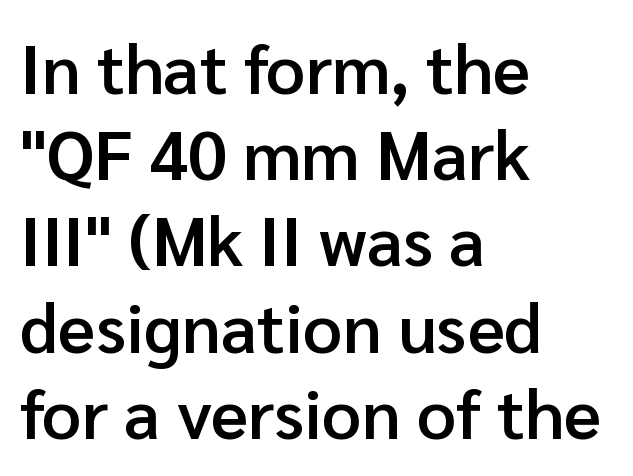
This sample is left-justified, so line endings fall wherever the words run out. Character widths vary here, with narrow letters taking less room than wide ones. In terms of weight, the rendering is demibold, just under bold. Examine the stroke ends and you'll find no serifs. Type without underlining.
